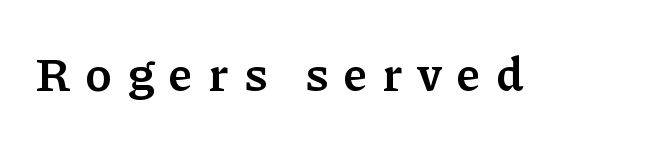
The image shows 49 px semibold serif type, upright; set unusually wide letter spacing (+0.32 em), not underlined; low stroke contrast and a medium x-height.
